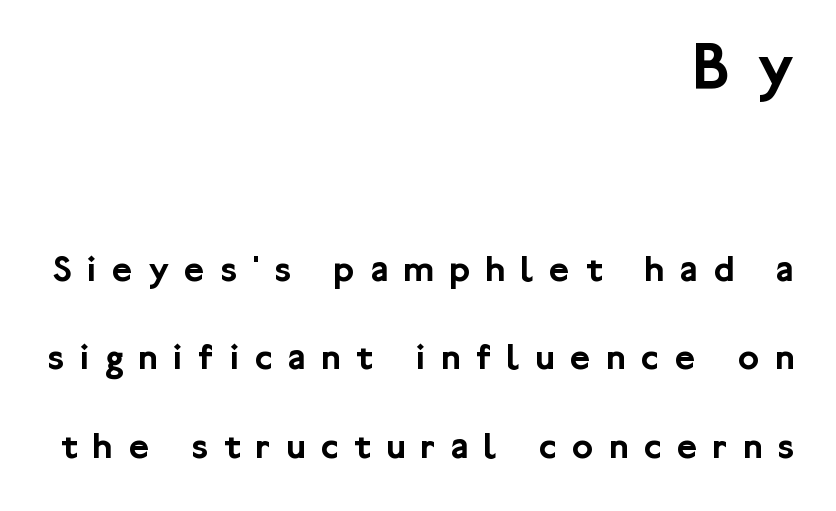
{"serif": "no", "italic": "no", "width": "normal", "stroke_contrast": "low", "x_height": "medium", "monospaced": "no", "underline": "no", "align": "right", "line_spacing": "loose", "line_spacing_ratio": 2.28, "letter_spacing": "wide", "letter_spacing_em": 0.4, "larger_block": "first", "size_ratio": 1.77, "glyph_px": 69}
